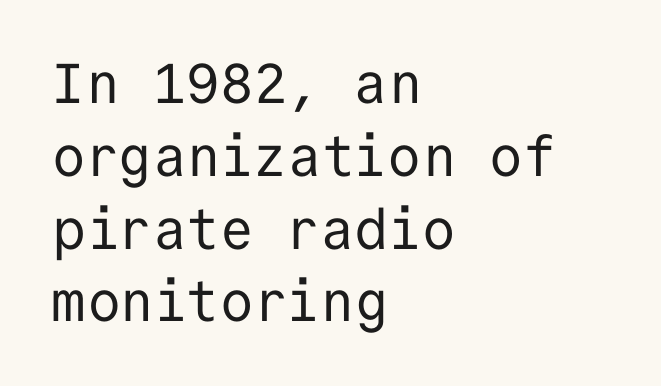
Q: Is the text bold? A: No.
Q: Is the text italic (slanted)? A: No, it is upright.
Q: Is the typeface a serif or a sans-serif typeface? A: Sans-serif.
Q: Is the text underlined? A: No.
Q: How is the paragraph aligned? A: Left-aligned.
Q: Is the spacing between letters normal or unusually wide? A: Normal.
Q: Is the spacing between lines tight, normal or loose? A: Normal.
Q: Width (condensed, normal, or wide)? A: Normal.
Q: Stroke contrast? A: Low.
Q: x-height? A: Medium.
Q: Monospaced? A: Yes.
